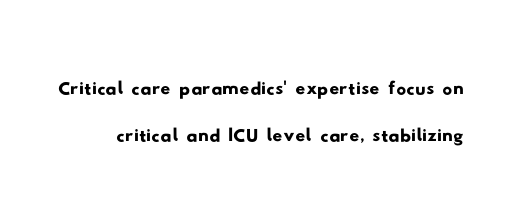
Does extra space separate the letters? No, they use regular spacing. Honestly, the rows look squashed on top of each other. Each row of text sits above clean, open space. The glyphs in this specimen are sans serif. This sample has the flowing, uneven cadence of proportional lettering.
